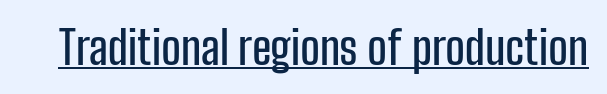
The image shows 46 px condensed sans-serif type, upright; set normal letter spacing, underlined; low stroke contrast and a medium x-height.
